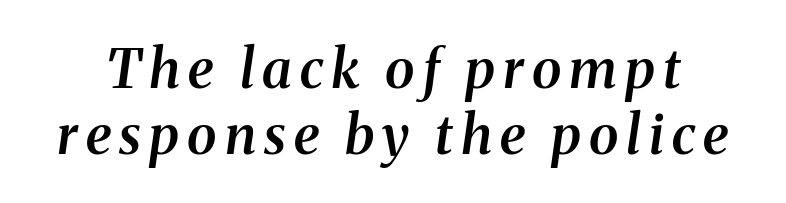
Q: Is the text bold? A: Semi-bold.
Q: Is the text italic (slanted)? A: Yes, it leans right by about 8 degrees.
Q: Is the typeface a serif or a sans-serif typeface? A: Serif.
Q: Is the text underlined? A: No.
Q: Width (condensed, normal, or wide)? A: Normal.
Q: Stroke contrast? A: Medium.
Q: x-height? A: Medium.
Q: Monospaced? A: No.
